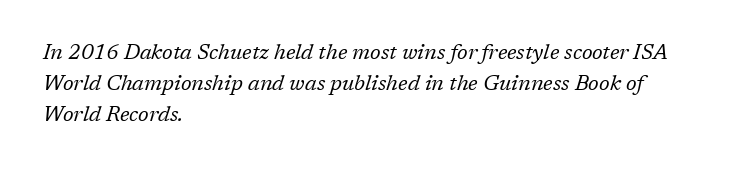
Q: Is the text bold? A: No.
Q: Is the text italic (slanted)? A: Yes, it leans right by about 17 degrees.
Q: Is the text underlined? A: No.
Q: How is the paragraph aligned? A: Left-aligned.
Q: Is the spacing between letters normal or unusually wide? A: Normal.
Q: Is the spacing between lines tight, normal or loose? A: Normal.
